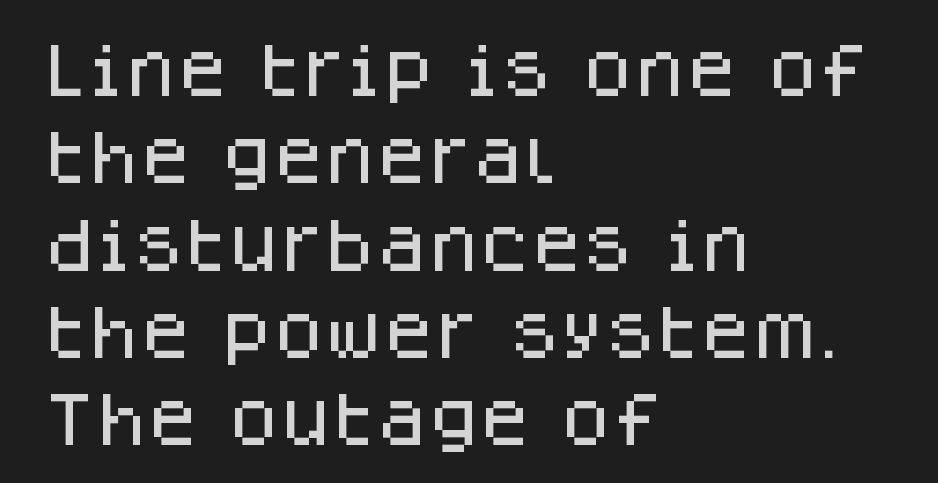
I'd call this a sans setting — the letters go barefoot. Notice how the stems are strictly vertical — no italics here. Decoration check: the copy has no underline. Here the designer chose a conventional face with non-uniform glyph widths. Regarding leading, the lines here are spaced in the standard way.
